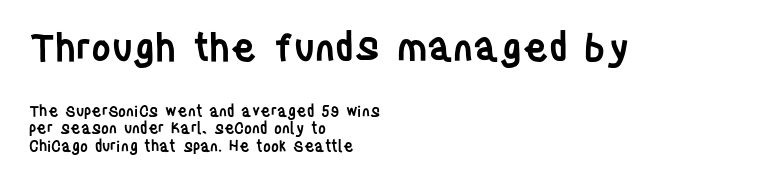
The image shows 38 px semibold, condensed sans-serif type, upright; set left-aligned, line spacing 1.17x, normal letter spacing, not underlined; the first (top) block is 2.53x larger; low stroke contrast and a large x-height.
